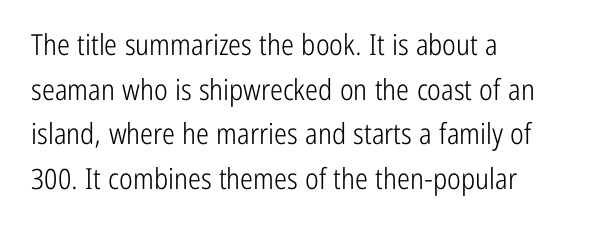
Typeset ragged right — the left edge is the straight one. I'd call this a sans setting — the letters go barefoot. Caption: face not bold, strokes unweighted. The type sits square on the baseline with zero lean. Here the designer chose a conventional face with non-uniform glyph widths. One glance says typical: line gaps are just what's usual.
